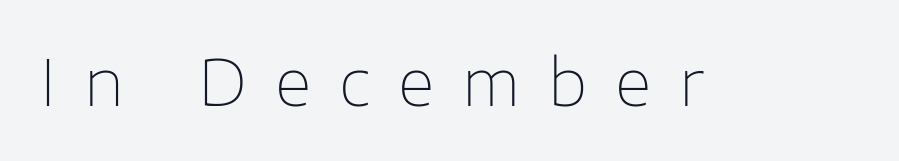
Does the type have serifs? No, each stem ends abruptly. Check the space under the baseline: it is left empty. Spacing verdict: proportional, widths tailored to each character. The face used here is rendered with a markedly widened letterfit. No letter is thick-stroked: the sample isn't bold.
